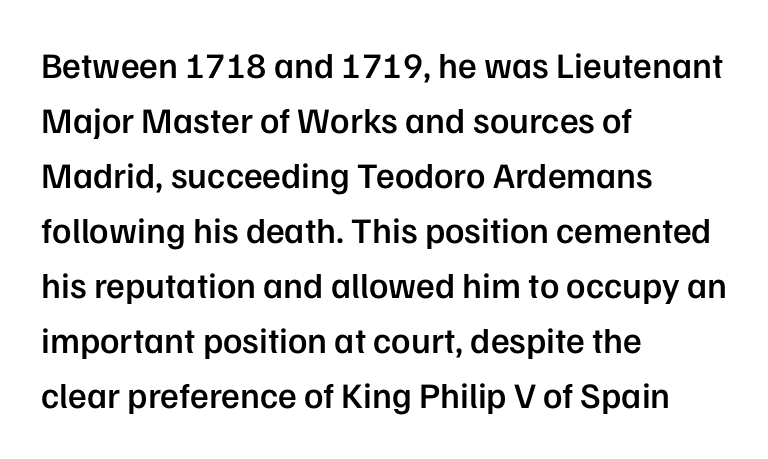
The image shows 36 px semibold sans-serif type, upright; set left-aligned, normal line spacing (1.53x), normal letter spacing, not underlined; low stroke contrast and a medium x-height.
